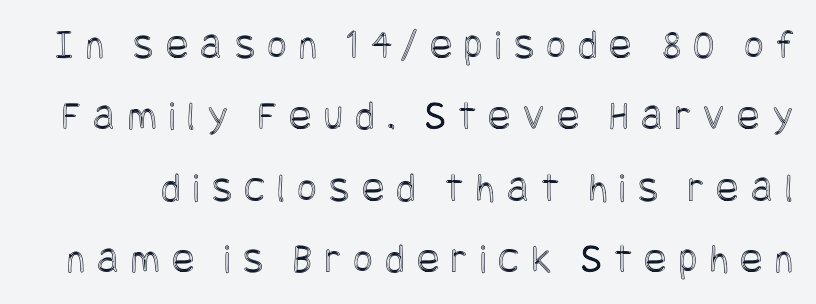
The image shows 42 px condensed type, upright; set normal line spacing (1.7x), unusually wide letter spacing (+0.29 em), not underlined; a large x-height.
